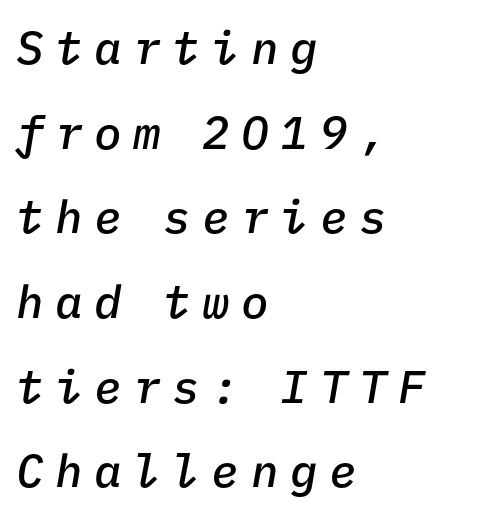
The space directly below the letters is spotless. The typesetting leans somewhat heavy: a semibold. Caption: multi-line text, flush left, ragged right. Does extra space separate the letters? Yes, quite a lot of it. This sample uses an oblique cut, with every glyph tilted off the vertical.
